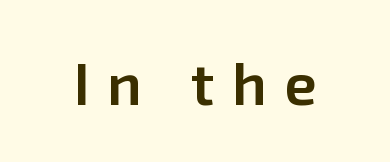
Q: Is the text bold? A: Semi-bold.
Q: Is the text italic (slanted)? A: No, it is upright.
Q: Is the typeface a serif or a sans-serif typeface? A: Sans-serif.
Q: Is the text underlined? A: No.
Q: Is the spacing between letters normal or unusually wide? A: Unusually wide.
Q: Width (condensed, normal, or wide)? A: Normal.
Q: Stroke contrast? A: Low.
Q: x-height? A: Medium.
Q: Monospaced? A: No.
